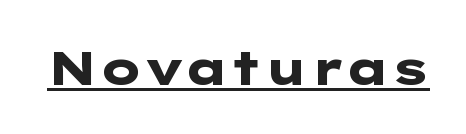
Q: Is the text bold? A: Yes.
Q: Is the text italic (slanted)? A: No, it is upright.
Q: Is the typeface a serif or a sans-serif typeface? A: Sans-serif.
Q: Is the text underlined? A: Yes.
Q: Is the spacing between letters normal or unusually wide? A: Normal.
Q: Width (condensed, normal, or wide)? A: Wide.
Q: Stroke contrast? A: Low.
Q: x-height? A: Medium.
